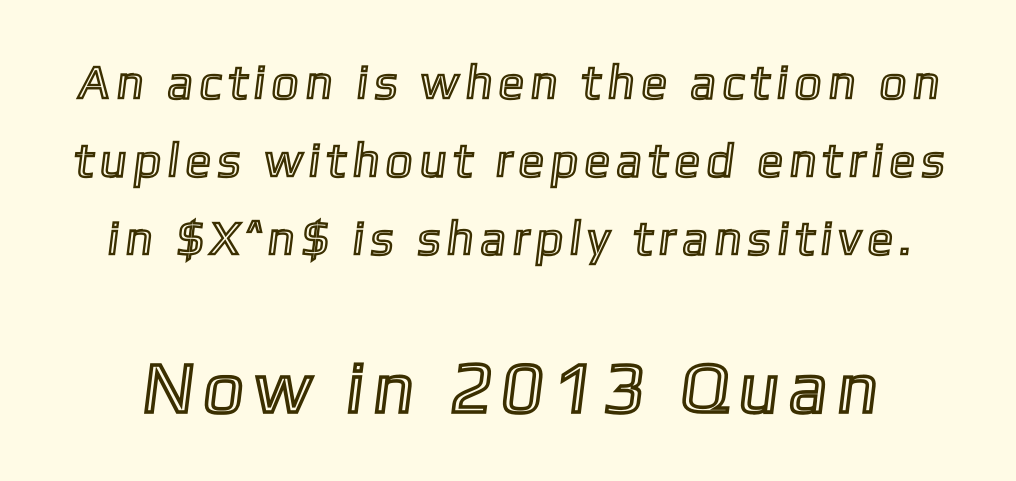
The image shows 72 px text type; set normal line spacing (1.62x), not underlined; the second (bottom) block is 1.5x larger; a medium x-height.
